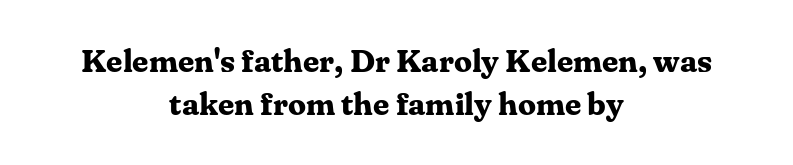
Q: Is the text bold? A: Yes.
Q: Is the text italic (slanted)? A: No, it is upright.
Q: Is the typeface a serif or a sans-serif typeface? A: Serif.
Q: Is the text underlined? A: No.
Q: How is the paragraph aligned? A: Centered.
Q: Is the spacing between letters normal or unusually wide? A: Normal.
Q: Is the spacing between lines tight, normal or loose? A: Normal.
Q: Width (condensed, normal, or wide)? A: Normal.
Q: Stroke contrast? A: Medium.
Q: x-height? A: Medium.
Q: Monospaced? A: No.
